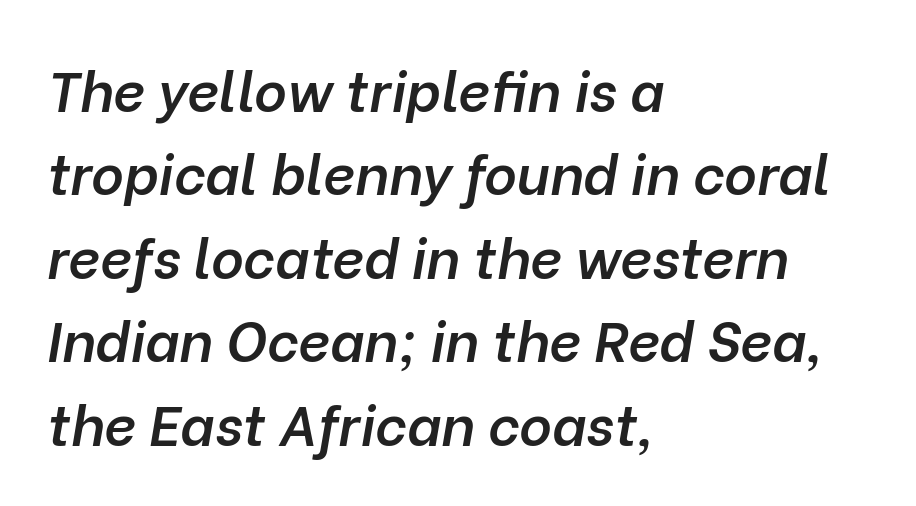
{"italic": "yes", "lean": "right", "slant_degrees": 10, "bold": "semi", "weight": "semibold", "width": "normal", "stroke_contrast": "low", "x_height": "medium", "monospaced": "no", "underline": "no", "align": "left", "line_spacing": "normal", "line_spacing_ratio": 1.49, "letter_spacing": "normal", "letter_spacing_em": 0.0, "glyph_px": 56}
